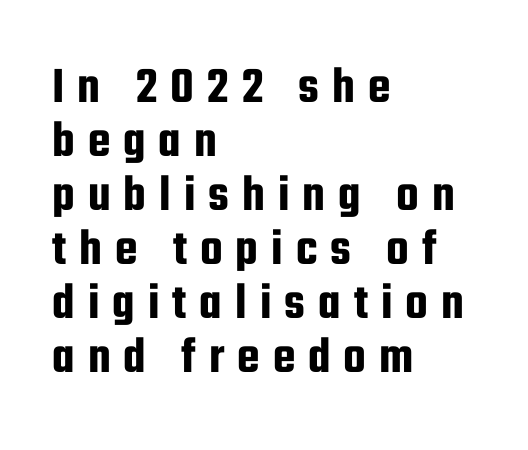
Q: Is the text italic (slanted)? A: No, it is upright.
Q: Is the typeface a serif or a sans-serif typeface? A: Sans-serif.
Q: Is the text underlined? A: No.
Q: How is the paragraph aligned? A: Left-aligned.
Q: Is the spacing between letters normal or unusually wide? A: Unusually wide.
Q: Is the spacing between lines tight, normal or loose? A: Tight.
Q: Width (condensed, normal, or wide)? A: Condensed.
Q: Stroke contrast? A: Low.
Q: x-height? A: Medium.
Q: Monospaced? A: No.
